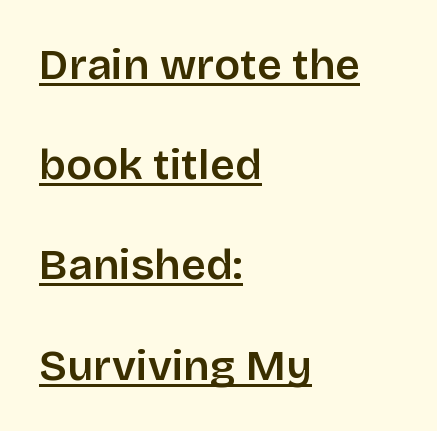
{"serif": "no", "italic": "no", "bold": "semi", "weight": "semibold", "width": "normal", "stroke_contrast": "low", "x_height": "large", "monospaced": "no", "underline": "yes", "align": "left", "line_spacing": "loose", "line_spacing_ratio": 2.33, "letter_spacing": "normal", "letter_spacing_em": 0.0, "glyph_px": 43}
